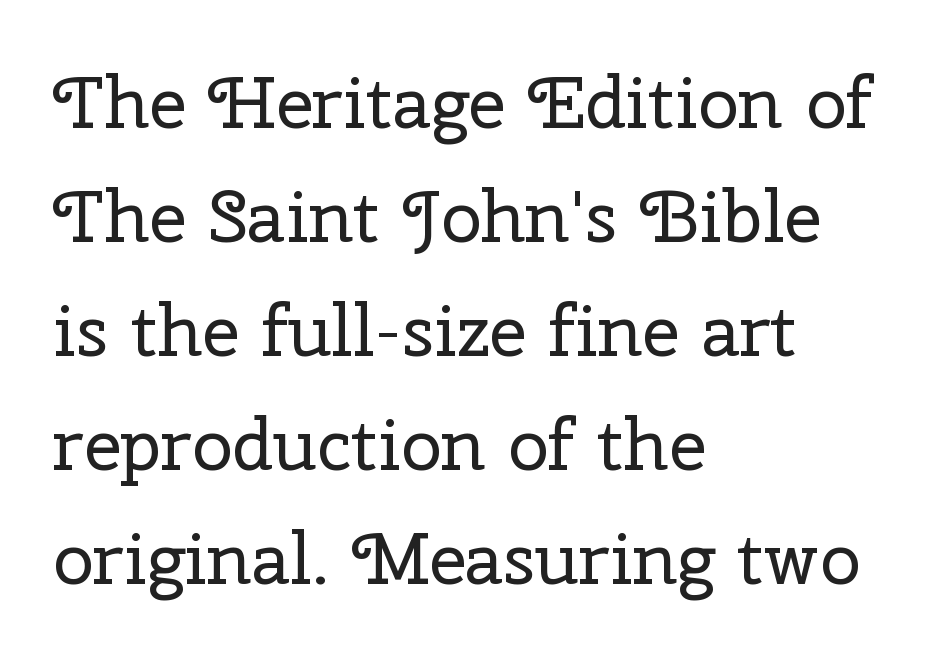
Q: Is the text bold? A: No.
Q: Is the text italic (slanted)? A: No, it is upright.
Q: Is the typeface a serif or a sans-serif typeface? A: Serif.
Q: Is the text underlined? A: No.
Q: How is the paragraph aligned? A: Left-aligned.
Q: Is the spacing between letters normal or unusually wide? A: Normal.
Q: Is the spacing between lines tight, normal or loose? A: Normal.
Q: Width (condensed, normal, or wide)? A: Normal.
Q: Stroke contrast? A: Low.
Q: x-height? A: Medium.
Q: Monospaced? A: No.
